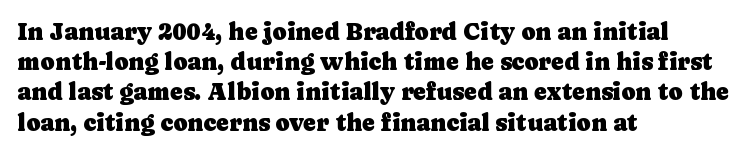
Leading: standard. Ascenders rise straight up at ninety degrees. The text block is weighted toward the left margin, trailing off unevenly rightward. Default kerning and tracking; the words read as compact shapes. Underlining? Definitely not there.
